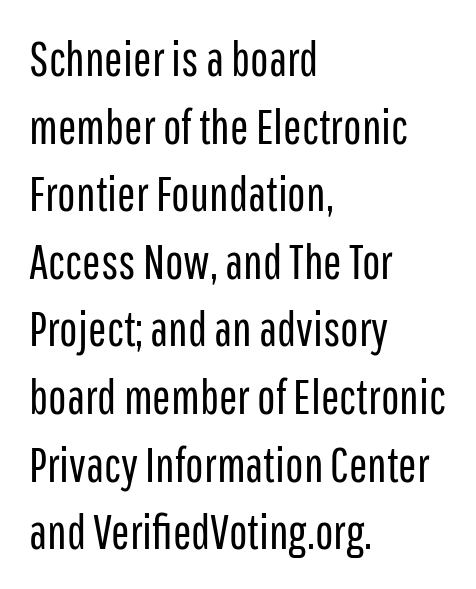
The tracking reads as untouched default to a designer's eye. Casual observation: everything's shoved over to the left. Summary of vertical rhythm: regular, with standard interline spacing. The passage shown is typed in a proportional face where columns would drift. It's the straight-up-and-down kind of type. The strokes are not fattened; the text isn't bold.
